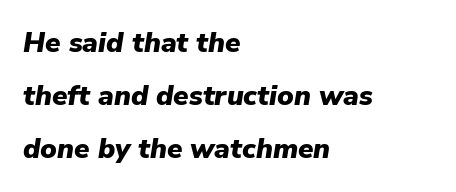
{"italic": "yes", "lean": "right", "slant_degrees": 9, "bold": "yes", "weight": "heavy", "width": "normal", "stroke_contrast": "low", "x_height": "medium", "monospaced": "no", "underline": "no", "align": "left", "line_spacing": "loose", "line_spacing_ratio": 1.9, "letter_spacing": "normal", "letter_spacing_em": 0.0, "glyph_px": 28}
